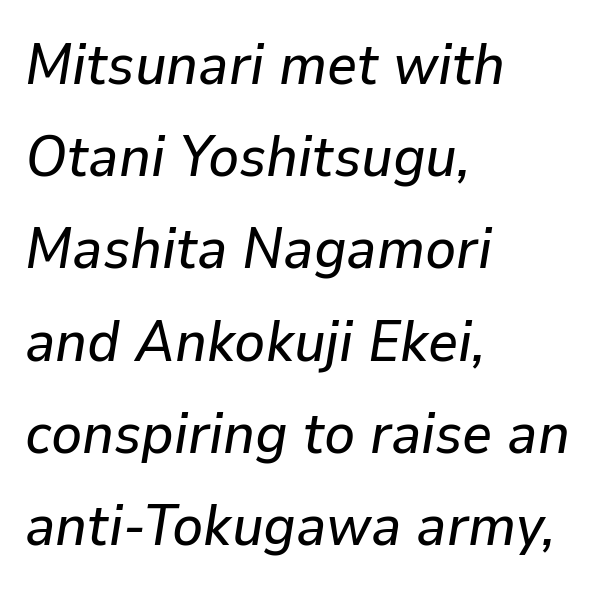
Q: Is the text italic (slanted)? A: Yes, it leans right by about 9 degrees.
Q: Is the text underlined? A: No.
Q: How is the paragraph aligned? A: Left-aligned.
Q: Is the spacing between letters normal or unusually wide? A: Normal.
Q: Is the spacing between lines tight, normal or loose? A: Normal.
Q: Width (condensed, normal, or wide)? A: Normal.
Q: Stroke contrast? A: Low.
Q: x-height? A: Medium.
Q: Monospaced? A: No.
